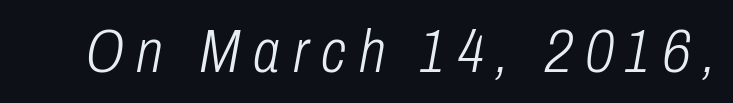
The image shows 62 px light, condensed type, italic (leaning right); set unusually wide letter spacing (+0.21 em), not underlined; low stroke contrast and a medium x-height.
